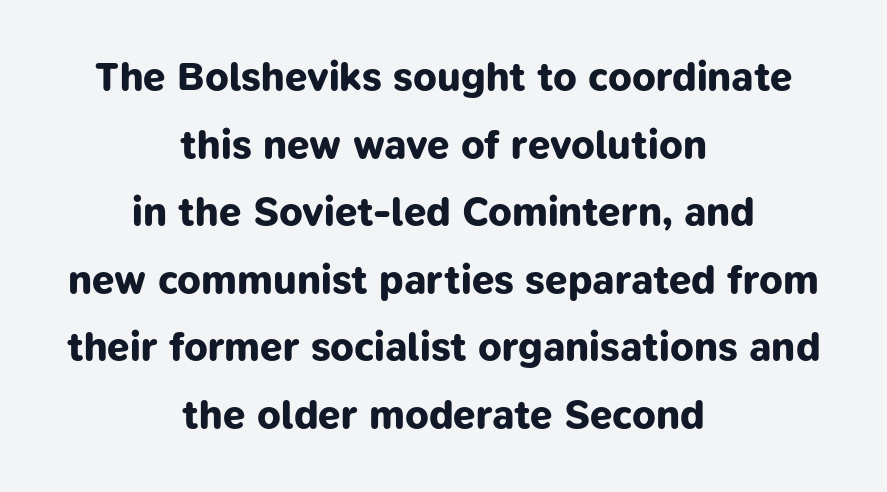
{"serif": "no", "bold": "yes", "weight": "bold", "width": "normal", "stroke_contrast": "low", "x_height": "medium", "monospaced": "no", "underline": "no", "align": "center", "line_spacing": "normal", "line_spacing_ratio": 1.69, "letter_spacing": "normal", "letter_spacing_em": 0.0, "glyph_px": 40}
